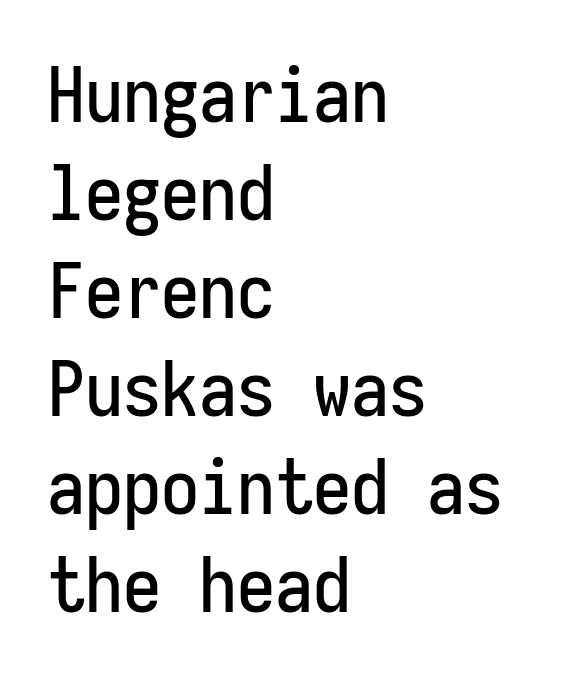
{"serif": "no", "italic": "no", "width": "condensed", "stroke_contrast": "low", "x_height": "medium", "monospaced": "yes", "underline": "no", "align": "left", "line_spacing": "normal", "line_spacing_ratio": 1.29, "letter_spacing": "normal", "letter_spacing_em": 0.0, "glyph_px": 76}
